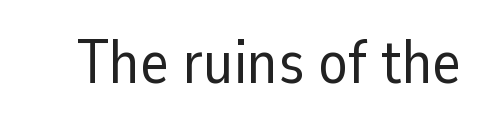
Spacing between characters is what you'd get straight out of the box. Nothing sits at the stroke ends, so this counts as sans-serif. Ascenders rise straight up at ninety degrees. The passage shown is not underscored anywhere. Summary of weight: not heavy and not bold. Proportional: the letters do not fall into vertical columns.
